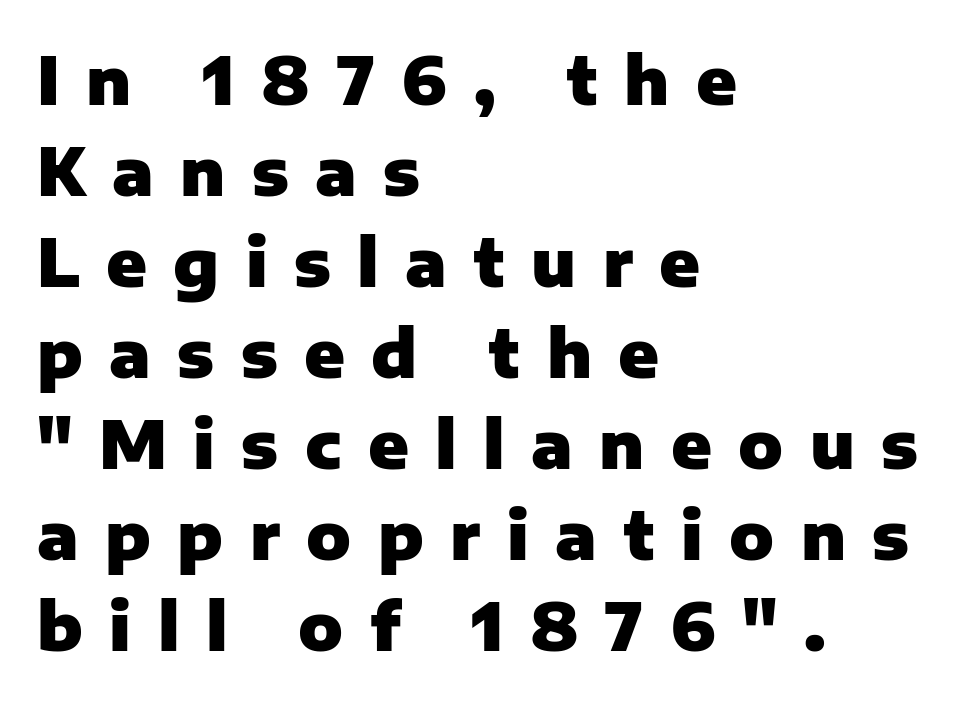
{"serif": "no", "italic": "no", "bold": "yes", "weight": "heavy", "width": "normal", "stroke_contrast": "low", "x_height": "medium", "monospaced": "no", "underline": "no", "align": "left", "line_spacing": "normal", "line_spacing_ratio": 1.38, "letter_spacing": "wide", "letter_spacing_em": 0.4, "glyph_px": 66}
